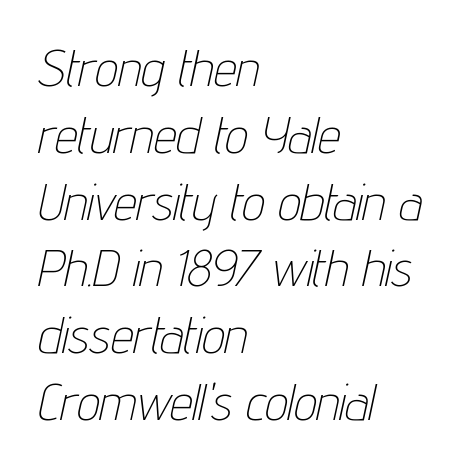
{"italic": "yes", "lean": "right", "slant_degrees": 12, "bold": "no", "weight": "thin", "width": "condensed", "stroke_contrast": "low", "x_height": "medium", "monospaced": "no", "underline": "no", "align": "left", "line_spacing": "normal", "line_spacing_ratio": 1.31, "letter_spacing": "normal", "letter_spacing_em": 0.0, "glyph_px": 51}
